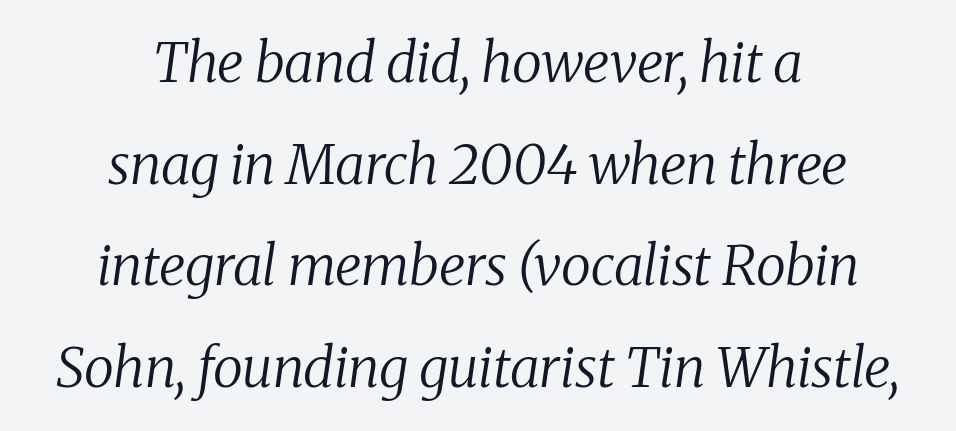
The image shows 55 px regular-weight serif type, italic (leaning right); set centered, line spacing 1.85x, normal letter spacing, not underlined; medium stroke contrast and a medium x-height.
